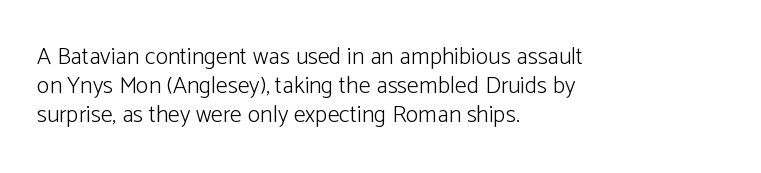
The strokes carry an ordinary text weight at most. Default kerning and tracking; the words read as compact shapes. The gap between lines stays unmarked. Does the lettering tilt? It doesn't — this is upright.
